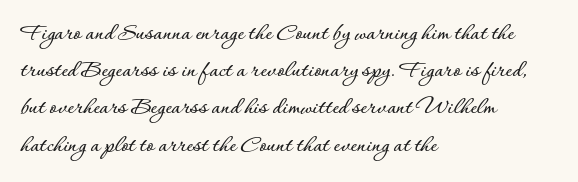
Compared with typical paragraphs, the rows here are spaced about the same. No word sits above an underline. Left-aligned paragraph, ragged on the right. This sample uses plain, unmodified letter spacing.
